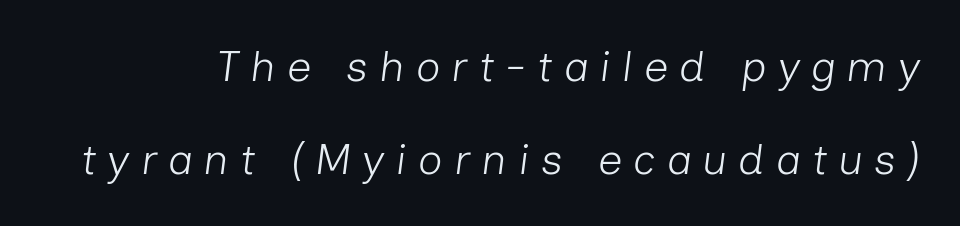
The image shows 43 px light type, italic (leaning right); set loose line spacing (2.17x), unusually wide letter spacing (+0.26 em), not underlined; low stroke contrast and a medium x-height.
